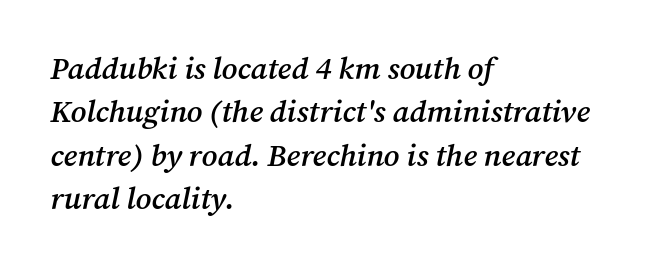
You could not count columns in this text — the font is proportionally spaced. How are the letters spaced? Ordinarily, with no added tracking. Reading down the column, the eye jumps a familiar distance to each next line. Slightly chunky letters — semibold, I'd say, not full bold. The string is rendered with underlining switched off.
